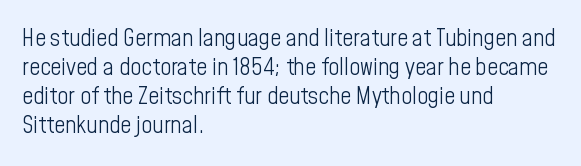
The image shows 24 px text type, upright; set left-aligned, line spacing 1.21x, normal letter spacing, not underlined.
